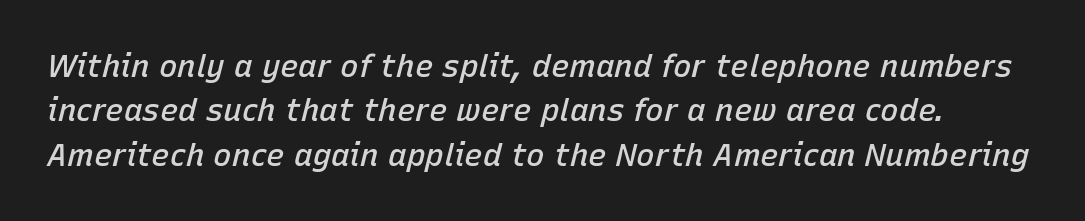
{"italic": "yes", "lean": "right", "slant_degrees": 15, "bold": "semi", "weight": "semibold", "width": "normal", "stroke_contrast": "low", "x_height": "medium", "monospaced": "no", "underline": "no", "line_spacing": "normal", "line_spacing_ratio": 1.43, "letter_spacing": "normal", "letter_spacing_em": 0.0, "glyph_px": 31}
